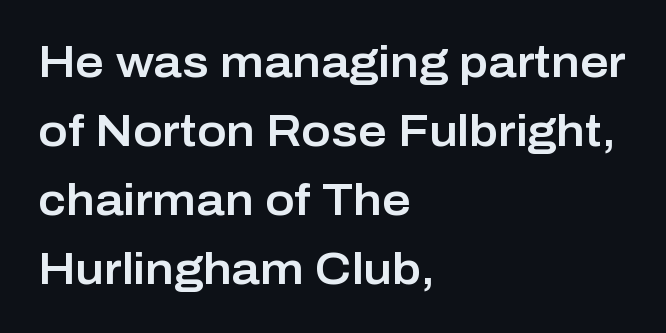
Q: Is the text italic (slanted)? A: No, it is upright.
Q: Is the typeface a serif or a sans-serif typeface? A: Sans-serif.
Q: Is the text underlined? A: No.
Q: How is the paragraph aligned? A: Left-aligned.
Q: Is the spacing between letters normal or unusually wide? A: Normal.
Q: Is the spacing between lines tight, normal or loose? A: Normal.
Q: Width (condensed, normal, or wide)? A: Normal.
Q: Stroke contrast? A: Low.
Q: x-height? A: Medium.
Q: Monospaced? A: No.
